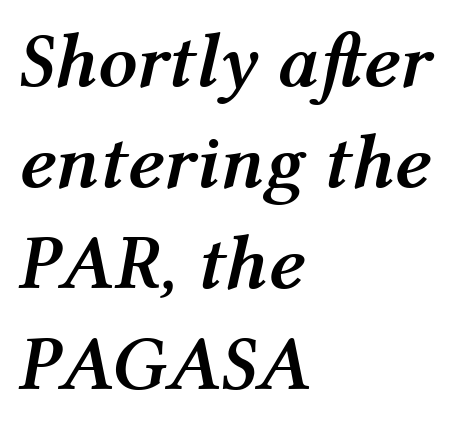
Quick note: underline off. The gaps between neighbouring characters are ordinary and unremarkable. Observe the lean: these are italic letterforms. Varying glyph widths throughout — classic text-font behaviour. In terms of weight, the rendering is a true, heavy bold.
